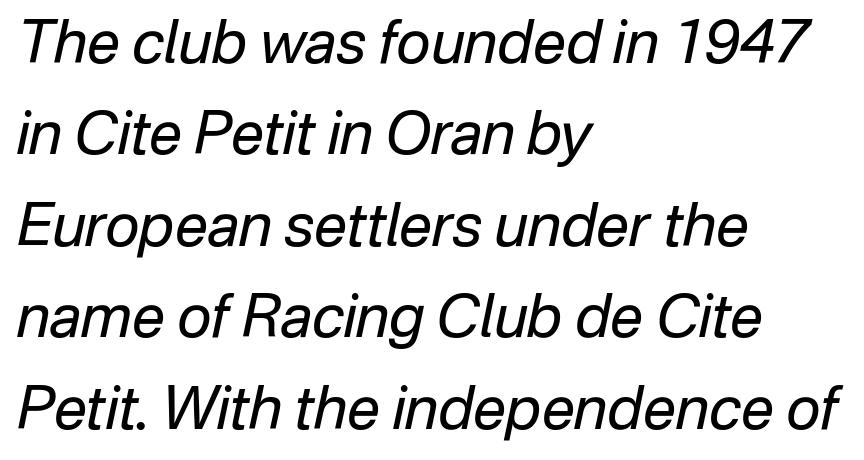
{"italic": "yes", "lean": "right", "slant_degrees": 12, "bold": "no", "weight": "regular", "width": "normal", "stroke_contrast": "low", "x_height": "medium", "monospaced": "no", "underline": "no", "align": "left", "line_spacing": "normal", "line_spacing_ratio": 1.55, "letter_spacing": "normal", "letter_spacing_em": 0.0, "glyph_px": 59}
